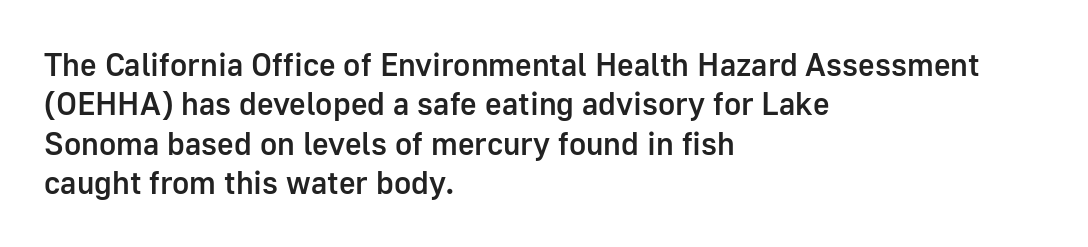
{"serif": "no", "italic": "no", "bold": "semi", "weight": "semibold", "width": "normal", "stroke_contrast": "low", "x_height": "medium", "monospaced": "no", "underline": "no", "align": "left", "line_spacing_ratio": 1.23, "letter_spacing": "normal", "letter_spacing_em": 0.0, "glyph_px": 32}
